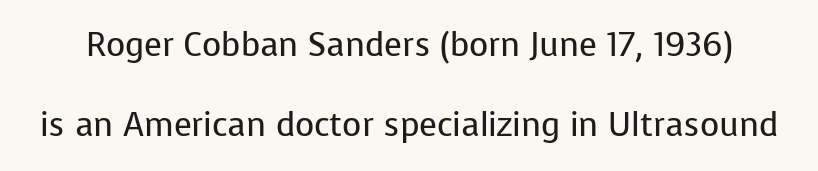
{"serif": "no", "italic": "no", "bold": "no", "weight": "regular", "width": "normal", "stroke_contrast": "low", "x_height": "medium", "monospaced": "no", "underline": "no", "line_spacing": "loose", "line_spacing_ratio": 2.43, "letter_spacing": "normal", "letter_spacing_em": 0.0, "glyph_px": 33}
